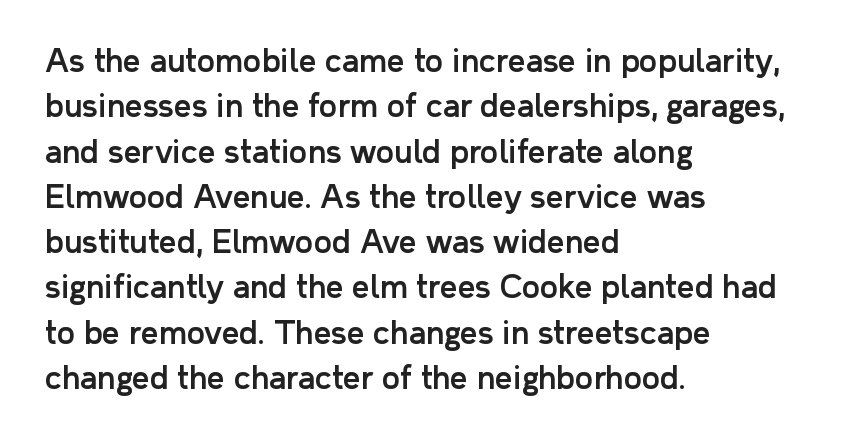
Q: Is the text italic (slanted)? A: No, it is upright.
Q: Is the typeface a serif or a sans-serif typeface? A: Sans-serif.
Q: Is the text underlined? A: No.
Q: How is the paragraph aligned? A: Left-aligned.
Q: Is the spacing between letters normal or unusually wide? A: Normal.
Q: Is the spacing between lines tight, normal or loose? A: Normal.
Q: Width (condensed, normal, or wide)? A: Normal.
Q: Stroke contrast? A: Low.
Q: x-height? A: Medium.
Q: Monospaced? A: No.
